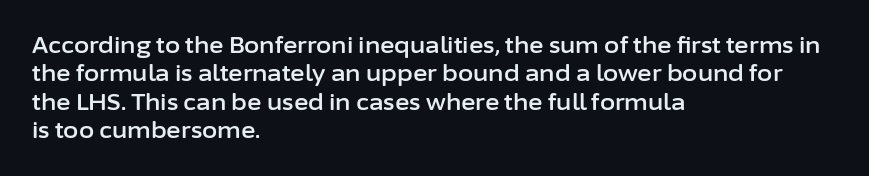
Does extra space separate the letters? No, they use regular spacing. Rows of type keep a routine distance in the vertical direction. Descender tails drop into unmarked territory. No italicization has been applied; the sample stays upright.
